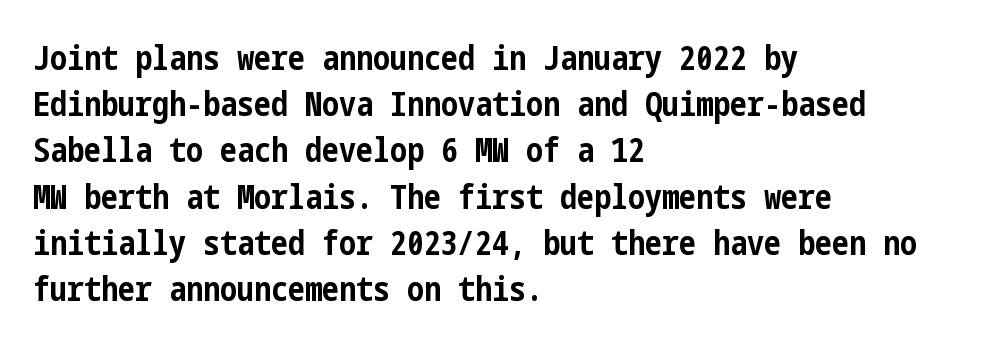
{"serif": "no", "italic": "no", "bold": "yes", "weight": "bold", "width": "condensed", "stroke_contrast": "low", "x_height": "medium", "underline": "no", "align": "left", "line_spacing": "normal", "line_spacing_ratio": 1.36, "letter_spacing": "normal", "letter_spacing_em": 0.0, "glyph_px": 34}
